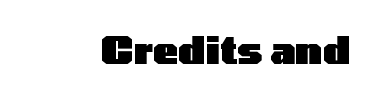
Weight: bold. Each letter's strokes conclude bluntly, with no projecting serifs. Beneath every word, the page is bare. Is the letter spacing exaggerated? No — it looks like the ordinary default.
